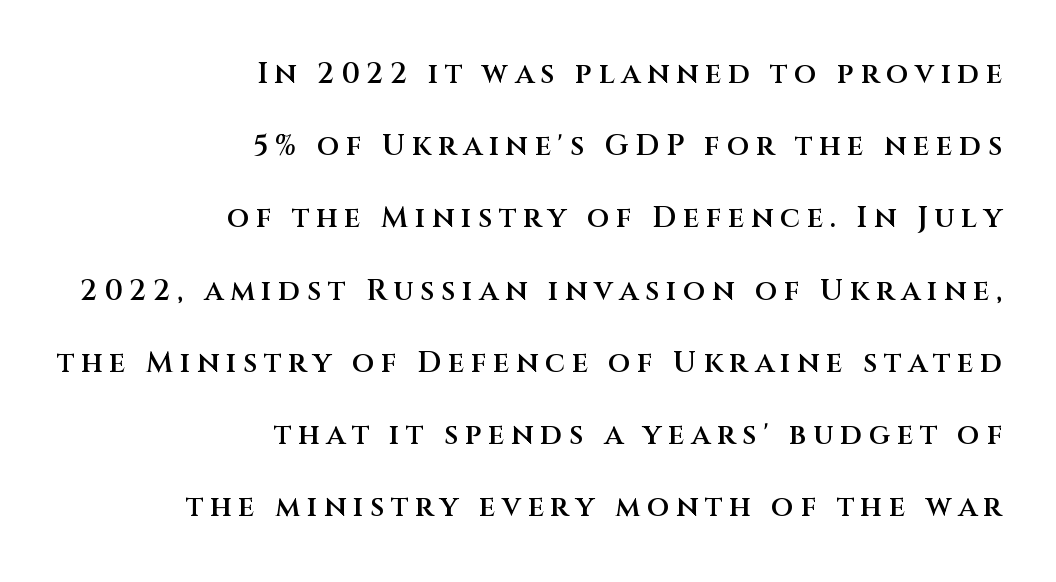
Q: Is the text bold? A: Semi-bold.
Q: Is the text italic (slanted)? A: No, it is upright.
Q: Is the typeface a serif or a sans-serif typeface? A: Sans-serif.
Q: Is the text underlined? A: No.
Q: How is the paragraph aligned? A: Right-aligned.
Q: Is the spacing between letters normal or unusually wide? A: Unusually wide.
Q: Is the spacing between lines tight, normal or loose? A: Loose.
Q: Width (condensed, normal, or wide)? A: Normal.
Q: Stroke contrast? A: Medium.
Q: x-height? A: Large.
Q: Monospaced? A: No.
